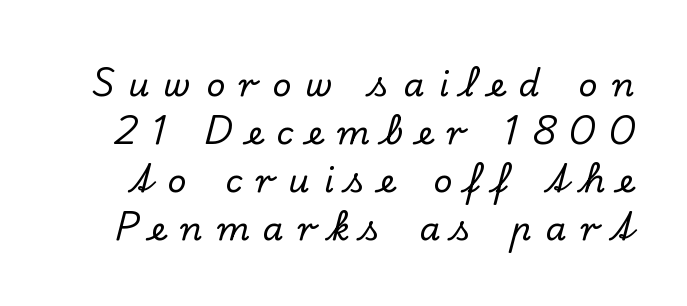
Q: Is the text italic (slanted)? A: Yes.
Q: Is the typeface a serif or a sans-serif typeface? A: Serif.
Q: Is the text underlined? A: No.
Q: Is the spacing between letters normal or unusually wide? A: Unusually wide.
Q: Is the spacing between lines tight, normal or loose? A: Normal.
Q: Width (condensed, normal, or wide)? A: Normal.
Q: Stroke contrast? A: Low.
Q: x-height? A: Small.
Q: Monospaced? A: No.
